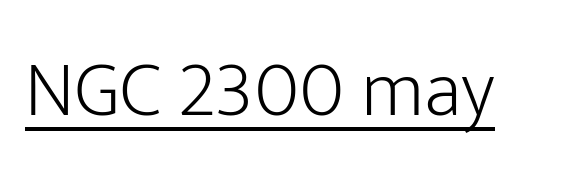
You could not count columns in this text — the font is proportionally spaced. Observe the ordinary spacing: letters are neighbours, not strangers. Ordinary non-slanted type is in use. The sample's only ornament is a line tracing under the words. No extra ink here — the face is not bold.
